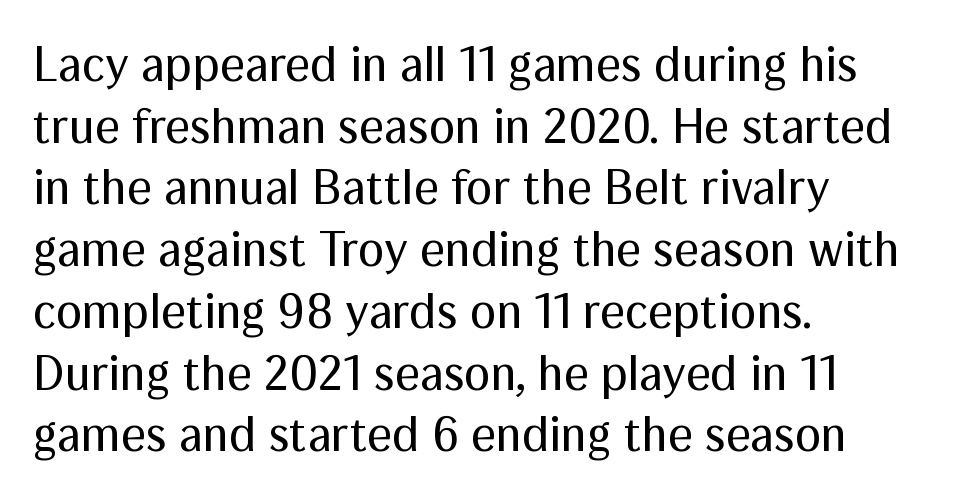
Q: Is the text bold? A: No.
Q: Is the text italic (slanted)? A: No, it is upright.
Q: Is the typeface a serif or a sans-serif typeface? A: Sans-serif.
Q: Is the text underlined? A: No.
Q: How is the paragraph aligned? A: Left-aligned.
Q: Is the spacing between letters normal or unusually wide? A: Normal.
Q: Is the spacing between lines tight, normal or loose? A: Normal.
Q: Width (condensed, normal, or wide)? A: Normal.
Q: Stroke contrast? A: Medium.
Q: x-height? A: Medium.
Q: Monospaced? A: No.
